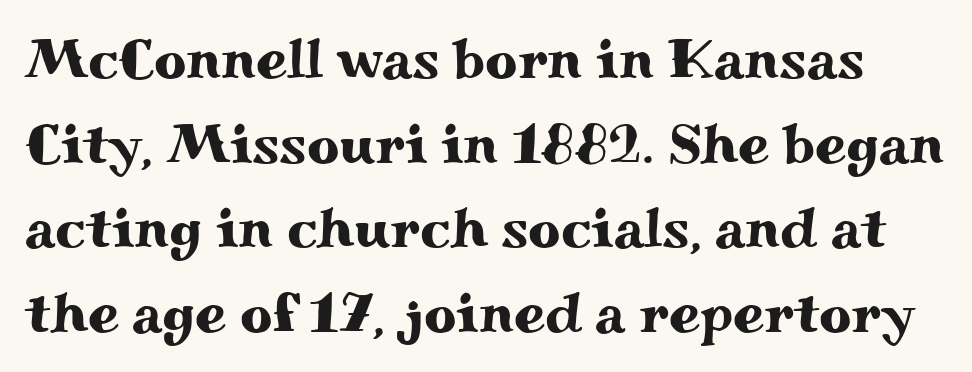
Does the type have serifs? Yes, each stem ends in a small foot. Each letter keeps its own natural width here, so spacing adapts to shape. You can tell it's not italic because the verticals are truly vertical. Regarding leading, the lines here are spaced in the standard way.
